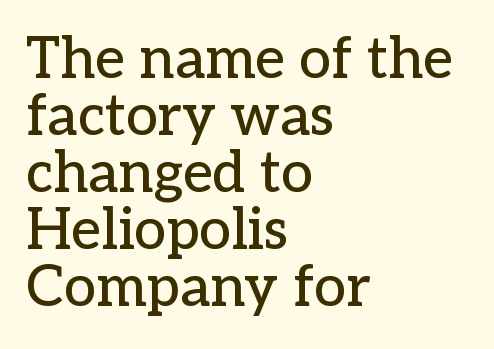
{"serif": "yes", "italic": "no", "width": "normal", "stroke_contrast": "low", "x_height": "medium", "monospaced": "no", "underline": "no", "align": "left", "line_spacing": "tight", "line_spacing_ratio": 1.0, "letter_spacing": "normal", "letter_spacing_em": 0.0, "glyph_px": 57}
